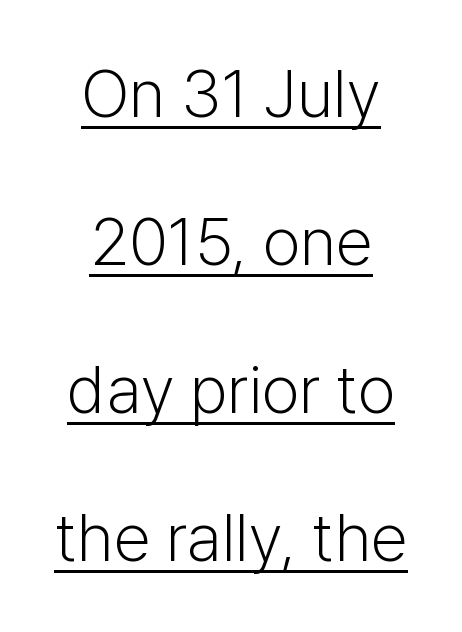
Q: Is the text bold? A: No.
Q: Is the text italic (slanted)? A: No, it is upright.
Q: Is the typeface a serif or a sans-serif typeface? A: Sans-serif.
Q: Is the text underlined? A: Yes.
Q: How is the paragraph aligned? A: Centered.
Q: Is the spacing between letters normal or unusually wide? A: Normal.
Q: Is the spacing between lines tight, normal or loose? A: Loose.
Q: Width (condensed, normal, or wide)? A: Normal.
Q: Stroke contrast? A: Low.
Q: x-height? A: Medium.
Q: Monospaced? A: No.
